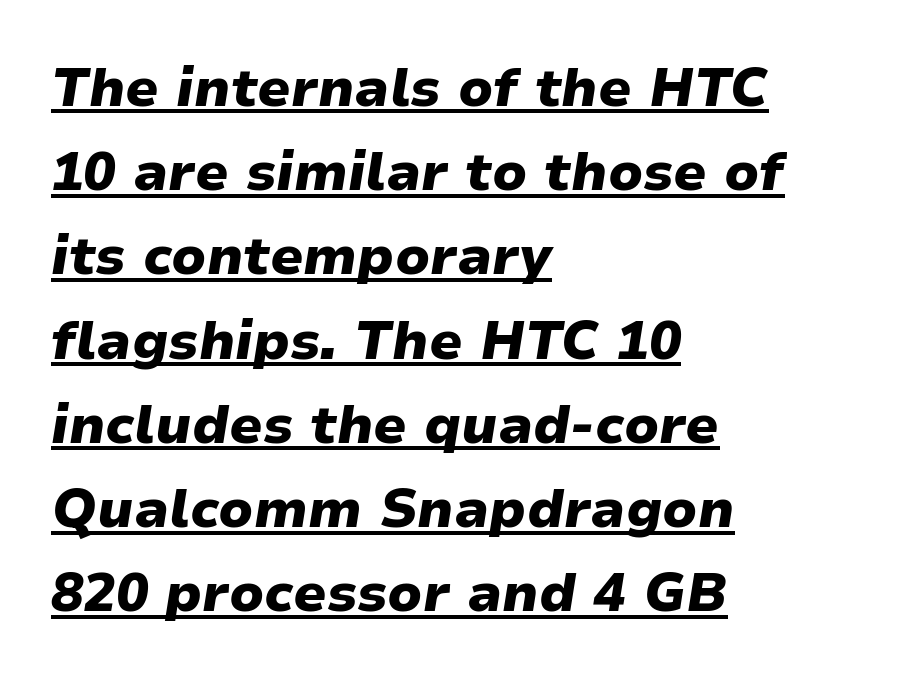
{"italic": "yes", "lean": "right", "slant_degrees": 9, "bold": "yes", "weight": "heavy", "width": "normal", "stroke_contrast": "low", "x_height": "medium", "monospaced": "no", "underline": "yes", "align": "left", "line_spacing": "normal", "line_spacing_ratio": 1.56, "letter_spacing": "normal", "letter_spacing_em": 0.0, "glyph_px": 54}
